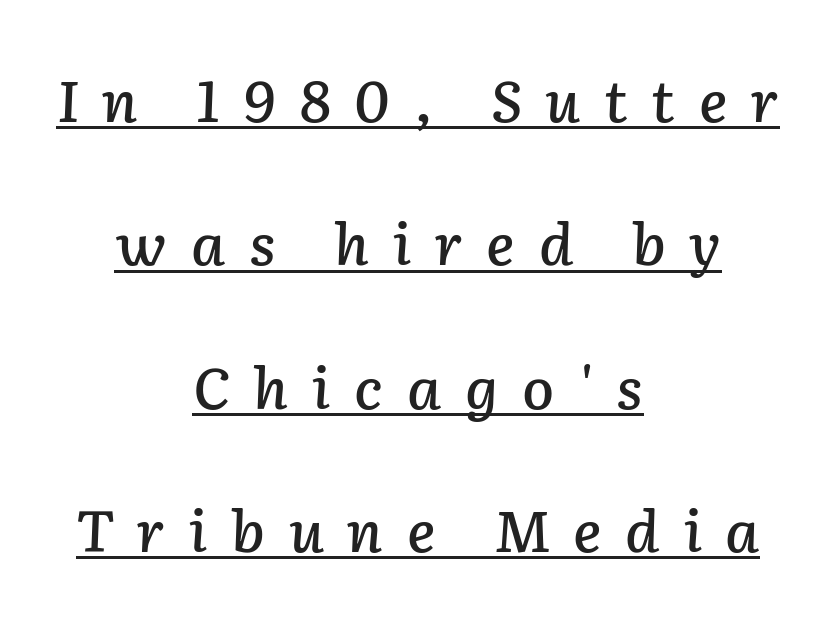
{"italic": "yes", "lean": "right", "slant_degrees": 2, "width": "normal", "stroke_contrast": "low", "x_height": "medium", "monospaced": "no", "underline": "yes", "align": "center", "line_spacing": "loose", "line_spacing_ratio": 2.47, "letter_spacing": "wide", "letter_spacing_em": 0.41, "glyph_px": 58}
